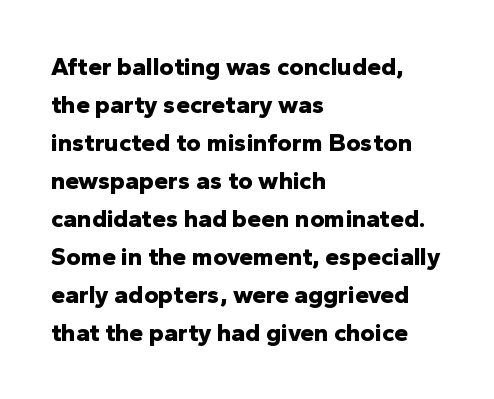
Q: Is the text bold? A: Yes.
Q: Is the text italic (slanted)? A: No, it is upright.
Q: Is the text underlined? A: No.
Q: How is the paragraph aligned? A: Left-aligned.
Q: Is the spacing between letters normal or unusually wide? A: Normal.
Q: Is the spacing between lines tight, normal or loose? A: Normal.
